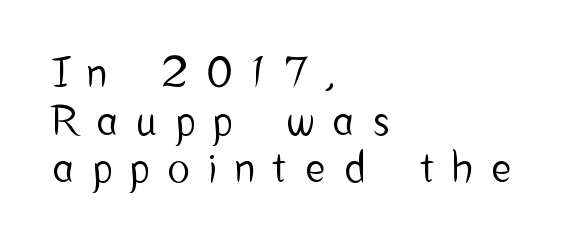
{"serif": "no", "italic": "no", "width": "condensed", "stroke_contrast": "low", "x_height": "medium", "monospaced": "no", "underline": "no", "align": "left", "line_spacing_ratio": 1.16, "letter_spacing": "wide", "letter_spacing_em": 0.48, "glyph_px": 41}
